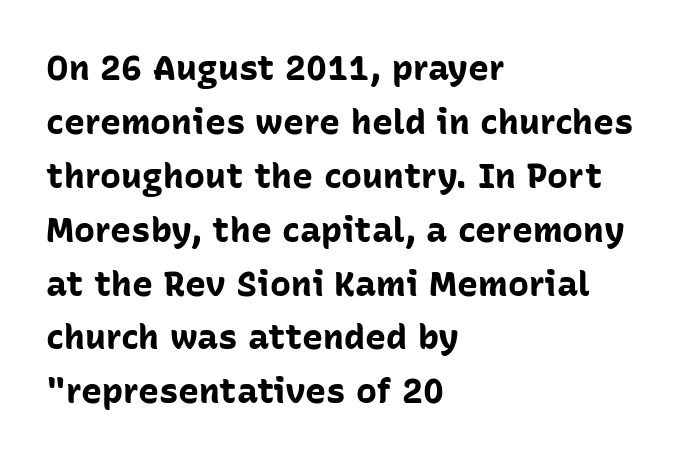
If you drew a line through each stem, it would be perfectly vertical. Character widths vary here, with narrow letters taking less room than wide ones. Students, this is bold: see how much ink each stroke carries. Line starts are locked; line ends wander. The baseline area is clear.
